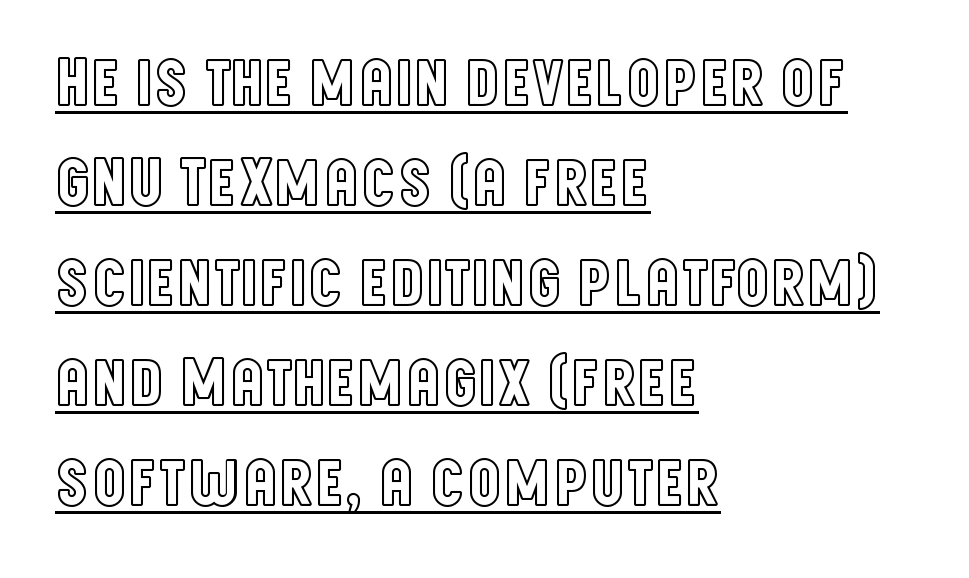
The image shows 68 px condensed type, upright; set left-aligned, normal line spacing (1.47x), normal letter spacing, underlined; a large x-height.
